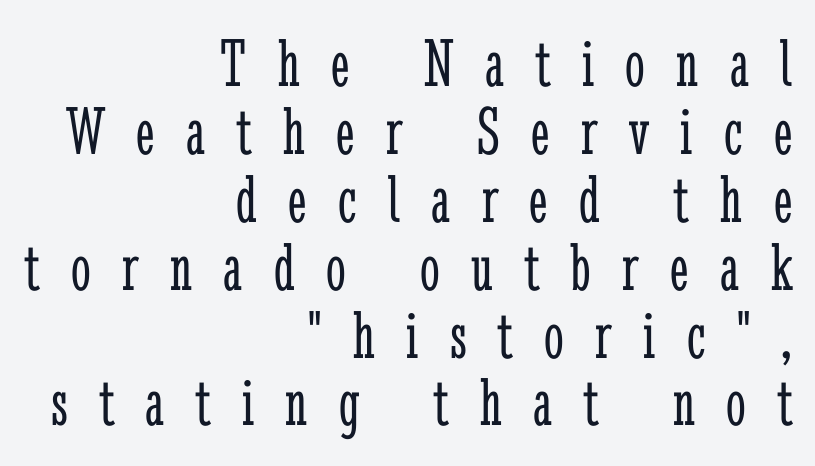
The text was rendered using a seriffed face with decorative stroke endings. Anything drawn beneath the words? Only blank space. Look at the tracking — it's clearly loosened, letters drifting apart. The compositor pushed each line to the right boundary.
